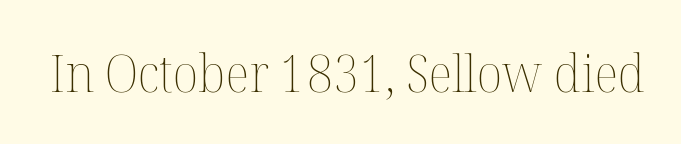
Between one letter and the next there's only the usual sliver of space. Here the designer chose a conventional face with non-uniform glyph widths. Stroke thickness stays within the range of a standard reading face or lighter. Underline: absent. Rendered with straight, roman letterforms.
